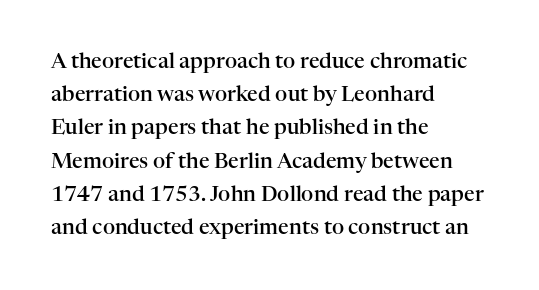
The image shows 21 px text type, upright; set left-aligned, normal line spacing (1.58x), normal letter spacing, not underlined.
